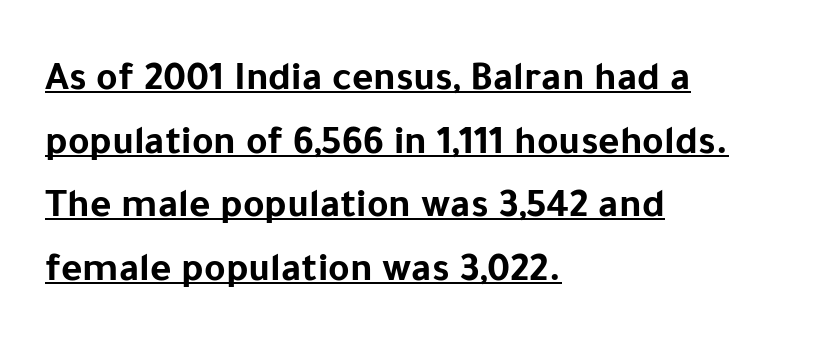
{"serif": "no", "italic": "no", "bold": "yes", "weight": "bold", "width": "normal", "stroke_contrast": "low", "x_height": "medium", "monospaced": "no", "underline": "yes", "align": "left", "line_spacing": "normal", "line_spacing_ratio": 1.55, "letter_spacing": "normal", "letter_spacing_em": 0.0, "glyph_px": 41}
